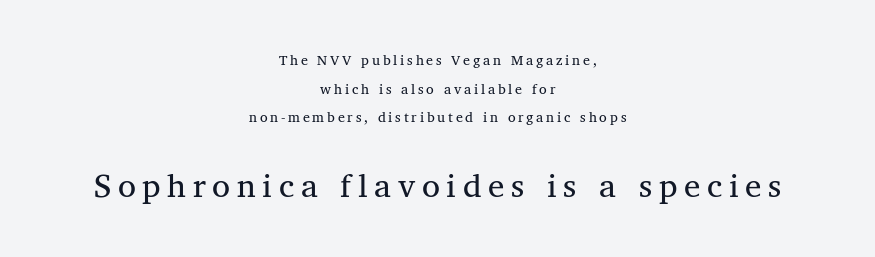
Q: Is the text bold? A: No.
Q: Is the text italic (slanted)? A: No, it is upright.
Q: Is the typeface a serif or a sans-serif typeface? A: Serif.
Q: Is the text underlined? A: No.
Q: How is the paragraph aligned? A: Centered.
Q: Is the spacing between letters normal or unusually wide? A: Unusually wide.
Q: Is the spacing between lines tight, normal or loose? A: Loose.
Q: Which block of text is set in a larger size, the first (top) or the second (bottom)? A: The second (bottom) one.
Q: Width (condensed, normal, or wide)? A: Normal.
Q: Stroke contrast? A: Medium.
Q: x-height? A: Medium.
Q: Monospaced? A: No.
